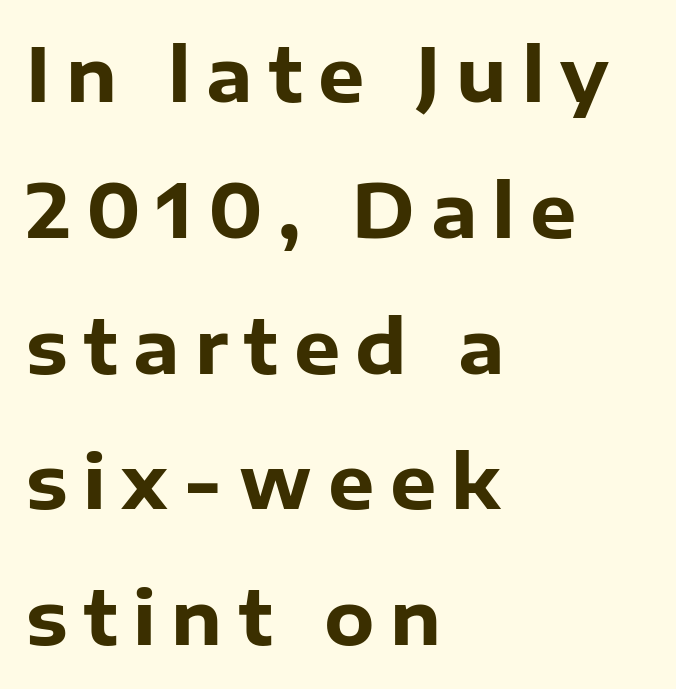
Q: Is the text bold? A: Yes.
Q: Is the text italic (slanted)? A: No, it is upright.
Q: Is the typeface a serif or a sans-serif typeface? A: Sans-serif.
Q: Is the text underlined? A: No.
Q: How is the paragraph aligned? A: Left-aligned.
Q: Is the spacing between letters normal or unusually wide? A: Unusually wide.
Q: Width (condensed, normal, or wide)? A: Normal.
Q: Stroke contrast? A: Low.
Q: x-height? A: Medium.
Q: Monospaced? A: No.
